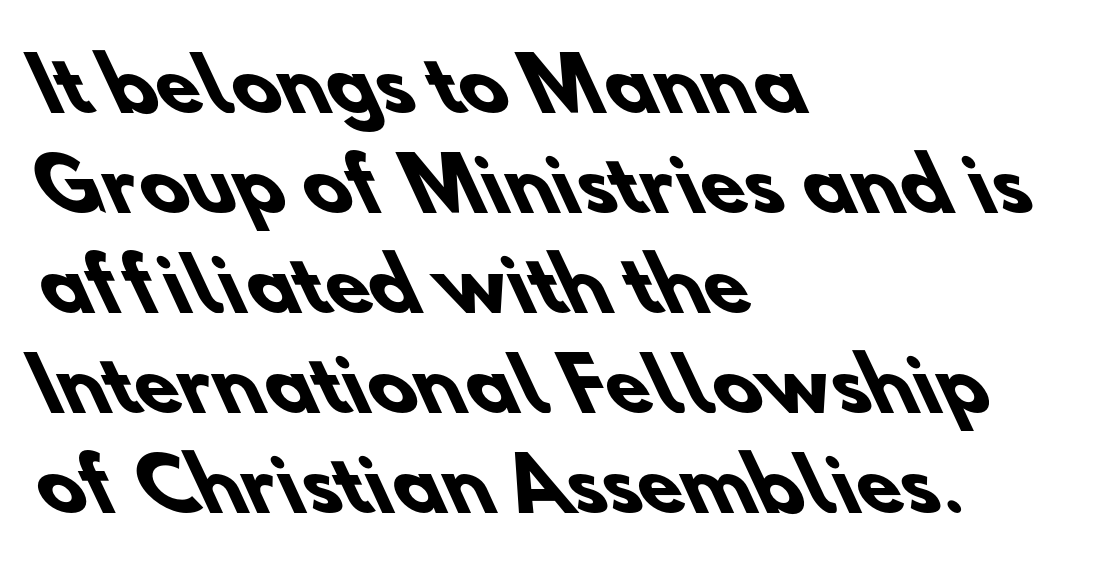
{"serif": "no", "bold": "yes", "weight": "heavy", "width": "normal", "stroke_contrast": "low", "x_height": "small", "monospaced": "no", "underline": "no", "align": "left", "line_spacing": "normal", "line_spacing_ratio": 1.39, "letter_spacing": "normal", "letter_spacing_em": 0.0, "glyph_px": 72}
